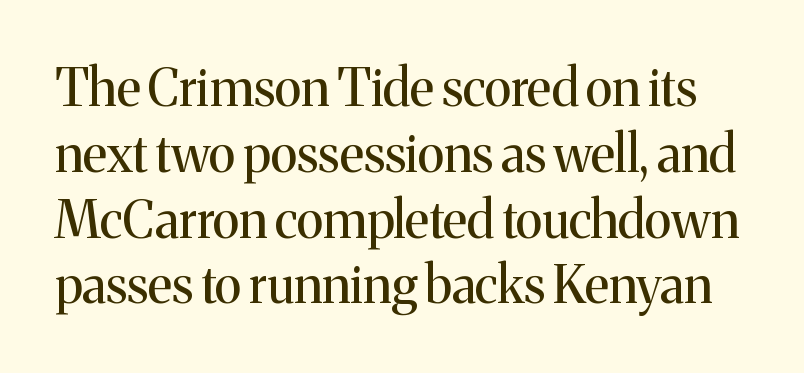
Q: Is the text bold? A: No.
Q: Is the text italic (slanted)? A: No, it is upright.
Q: Is the typeface a serif or a sans-serif typeface? A: Serif.
Q: Is the text underlined? A: No.
Q: Is the spacing between letters normal or unusually wide? A: Normal.
Q: Is the spacing between lines tight, normal or loose? A: Normal.
Q: Width (condensed, normal, or wide)? A: Normal.
Q: Stroke contrast? A: Medium.
Q: x-height? A: Medium.
Q: Monospaced? A: No.
